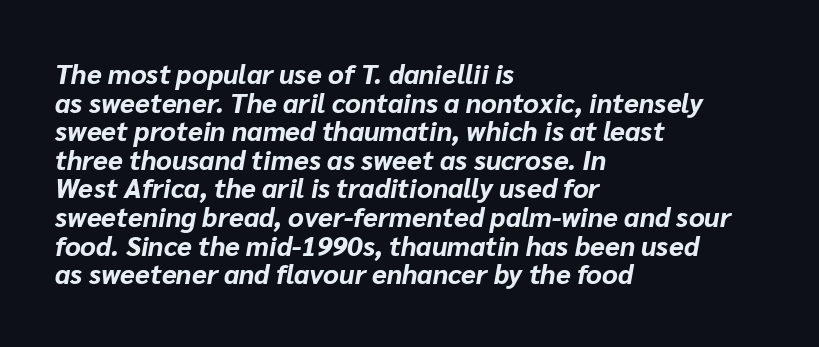
The passage shown stacks its lines with hardly any gap. In terms of letterspacing, this is plain default setting. Honestly, there is no underline to notice here at all. Which margin do the lines hug? The left one — the right edge is uneven. What weight is shown? A full bold with thick strokes.
